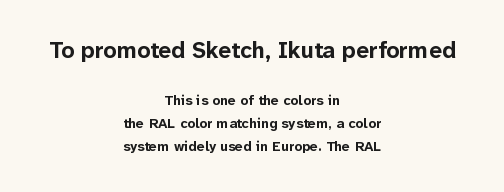
Q: Is the text bold? A: Yes.
Q: Is the text italic (slanted)? A: No, it is upright.
Q: Is the text underlined? A: No.
Q: How is the paragraph aligned? A: Centered.
Q: Is the spacing between letters normal or unusually wide? A: Normal.
Q: Is the spacing between lines tight, normal or loose? A: Normal.
Q: Which block of text is set in a larger size, the first (top) or the second (bottom)? A: The first (top) one.
